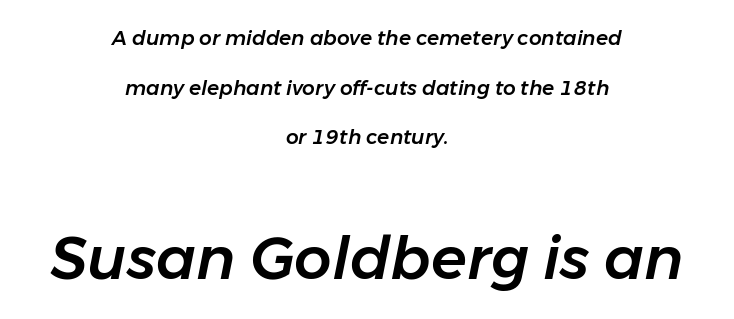
{"italic": "yes", "lean": "right", "slant_degrees": 11, "width": "normal", "stroke_contrast": "low", "x_height": "medium", "monospaced": "no", "underline": "no", "align": "center", "line_spacing": "loose", "line_spacing_ratio": 2.48, "letter_spacing": "normal", "letter_spacing_em": 0.0, "larger_block": "second", "size_ratio": 2.95, "glyph_px": 59}
